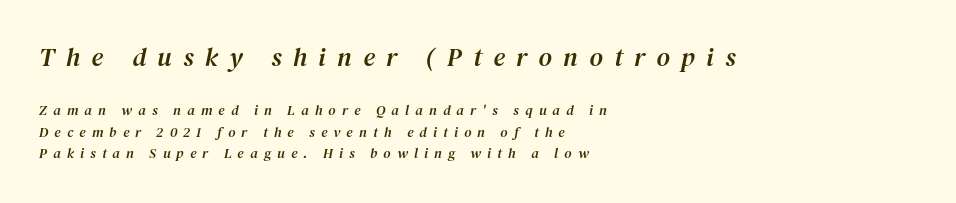
The image shows 26 px text type, italic (leaning right); set left-aligned, normal line spacing (1.55x), unusually wide letter spacing (+0.44 em), not underlined; the first (top) block is 1.86x larger.
